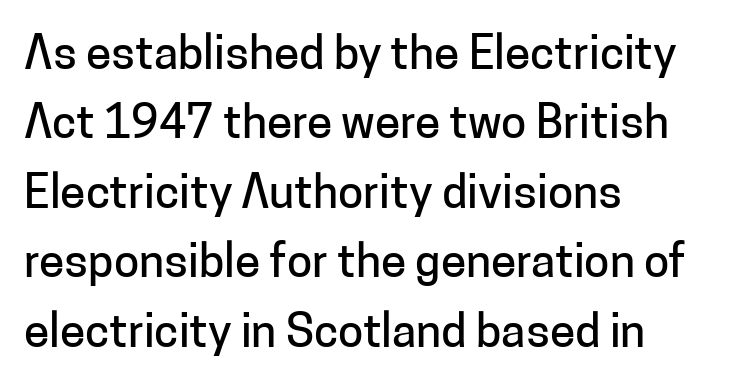
The letters stand upright; this is a roman face. A clean baseline with only descenders dipping below it. If you measured baseline to baseline, you'd find a middling distance. The face used here is a sans, in the tradition of grotesques and geometrics. Proportional: the letters do not fall into vertical columns. The rag falls on the right side of this text block.
